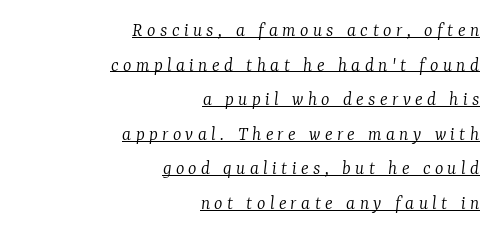
The words here are underlined. Glyph-to-glyph distance is far greater than everyday printed text. Horizontally, the lines are justified to the trailing edge only. The cut favours lightness, reaching ordinary text weight at its darkest.
